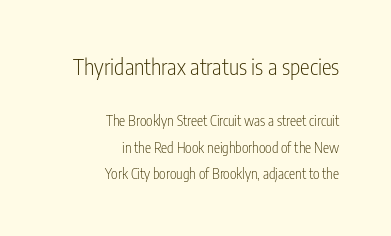
Q: Is the text bold? A: No.
Q: Is the text italic (slanted)? A: No, it is upright.
Q: Is the text underlined? A: No.
Q: How is the paragraph aligned? A: Right-aligned.
Q: Is the spacing between letters normal or unusually wide? A: Normal.
Q: Which block of text is set in a larger size, the first (top) or the second (bottom)? A: The first (top) one.
